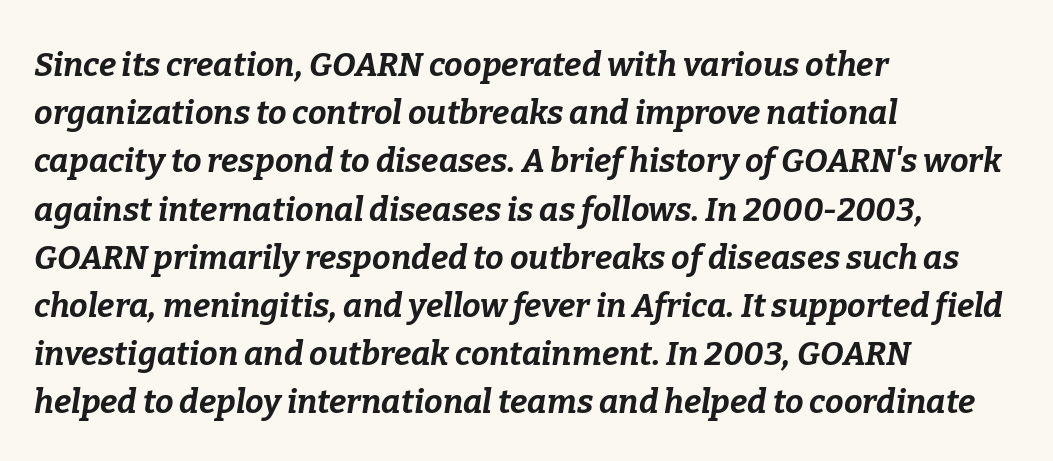
Q: Is the text bold? A: Yes.
Q: Is the text italic (slanted)? A: Yes, it leans right by about 9 degrees.
Q: Is the text underlined? A: No.
Q: How is the paragraph aligned? A: Left-aligned.
Q: Is the spacing between letters normal or unusually wide? A: Normal.
Q: Is the spacing between lines tight, normal or loose? A: Normal.
Q: Width (condensed, normal, or wide)? A: Normal.
Q: Stroke contrast? A: Low.
Q: x-height? A: Medium.
Q: Monospaced? A: No.
